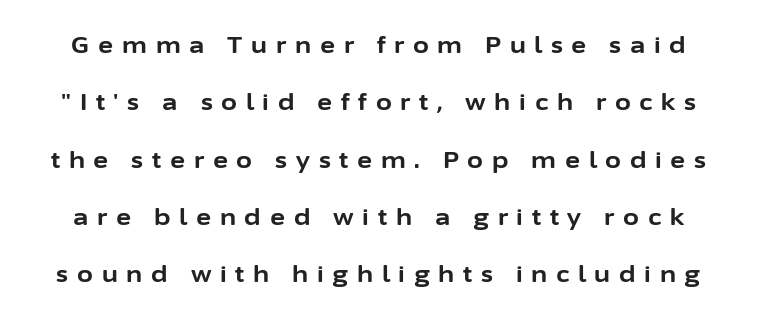
The image shows 23 px bold type, upright; set loose line spacing (2.49x), unusually wide letter spacing (+0.38 em), not underlined.
